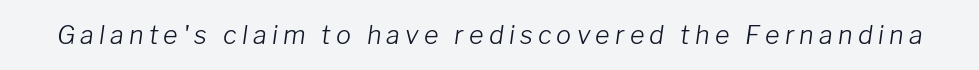
Is the stroke heavy? The answer is a plain regular-or-lighter. The glyphs are unaccompanied by any horizontal stroke below them. Designer's note — italics engaged. Display-style spreading of the glyphs; the letterfit is very open.
